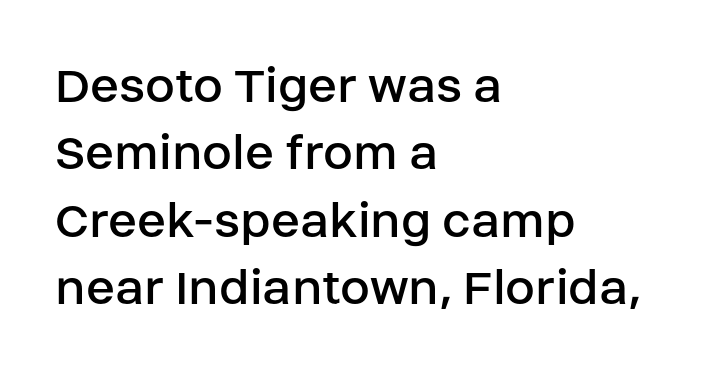
Q: Is the text bold? A: No.
Q: Is the text italic (slanted)? A: No, it is upright.
Q: Is the typeface a serif or a sans-serif typeface? A: Sans-serif.
Q: Is the text underlined? A: No.
Q: How is the paragraph aligned? A: Left-aligned.
Q: Is the spacing between letters normal or unusually wide? A: Normal.
Q: Is the spacing between lines tight, normal or loose? A: Normal.
Q: Width (condensed, normal, or wide)? A: Normal.
Q: Stroke contrast? A: Low.
Q: x-height? A: Large.
Q: Monospaced? A: No.
